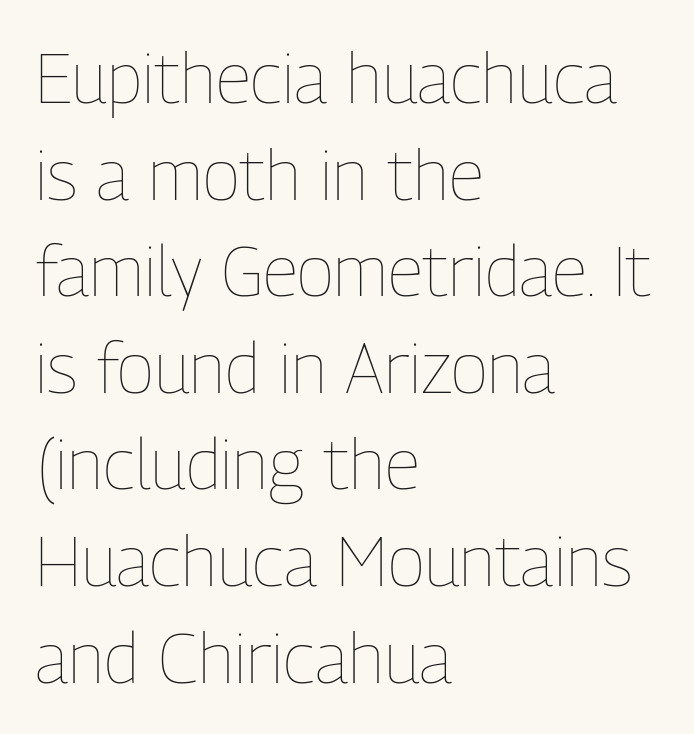
{"italic": "no", "bold": "no", "weight": "thin", "width": "condensed", "stroke_contrast": "low", "x_height": "medium", "monospaced": "no", "underline": "no", "align": "left", "line_spacing": "normal", "line_spacing_ratio": 1.38, "letter_spacing": "normal", "letter_spacing_em": 0.0, "glyph_px": 70}
